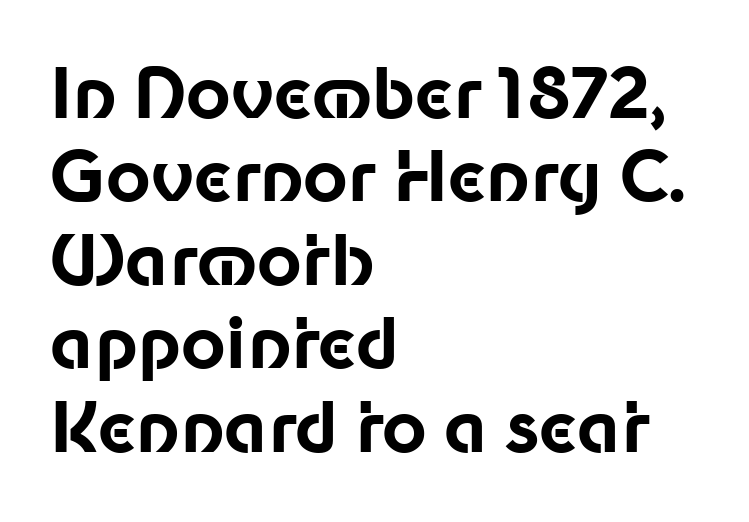
Unmarked baselines from the first word to the last. The paragraph has a hard left edge and a soft right edge. Between one letter and the next there's only the usual sliver of space. Here the designer chose a conventional face with non-uniform glyph widths. Strong, thick strokes mark this as bold type. Typographically, this falls in the sans-serif category.
